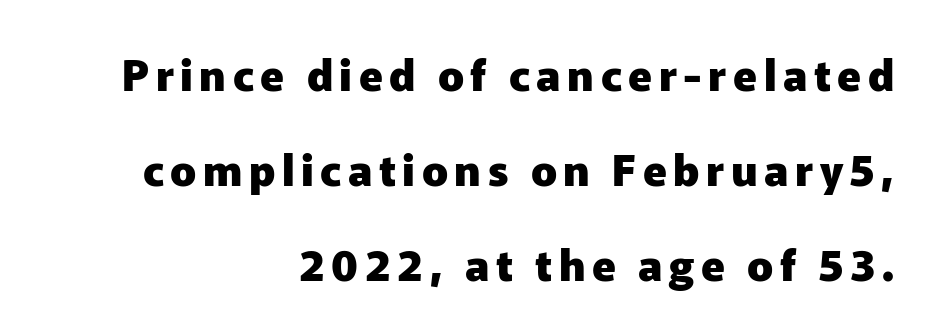
Q: Is the text bold? A: Yes.
Q: Is the text italic (slanted)? A: No, it is upright.
Q: Is the typeface a serif or a sans-serif typeface? A: Sans-serif.
Q: Is the text underlined? A: No.
Q: How is the paragraph aligned? A: Right-aligned.
Q: Is the spacing between lines tight, normal or loose? A: Loose.
Q: Width (condensed, normal, or wide)? A: Normal.
Q: Stroke contrast? A: Low.
Q: x-height? A: Medium.
Q: Monospaced? A: No.
